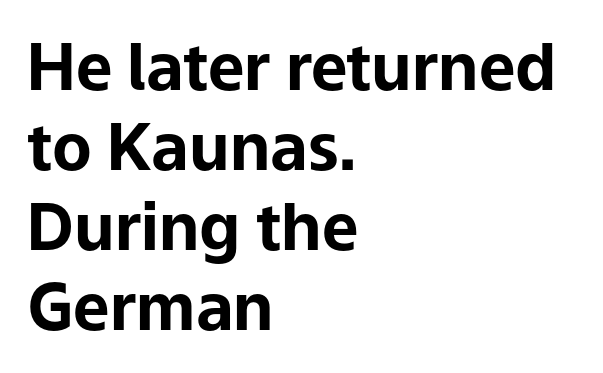
The image shows 65 px bold sans-serif type, upright; set left-aligned, line spacing 1.23x, normal letter spacing, not underlined; low stroke contrast and a medium x-height.
